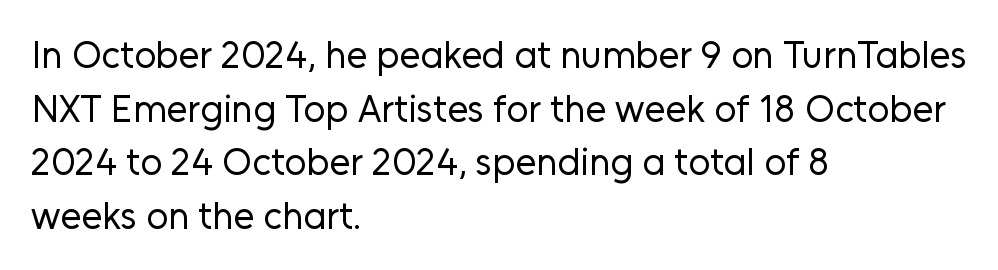
{"serif": "no", "italic": "no", "bold": "no", "weight": "regular", "width": "normal", "stroke_contrast": "low", "x_height": "medium", "monospaced": "no", "underline": "no", "align": "left", "line_spacing": "normal", "line_spacing_ratio": 1.41, "letter_spacing": "normal", "letter_spacing_em": 0.0, "glyph_px": 38}
